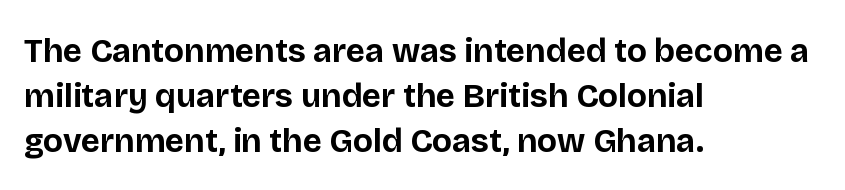
The lettering stays uniformly vertical, giving the passage a roman look. Between one letter and the next there's only the usual sliver of space. Vertical spacing — default. The face used here is proportionally spaced, like ordinary book or web type.
